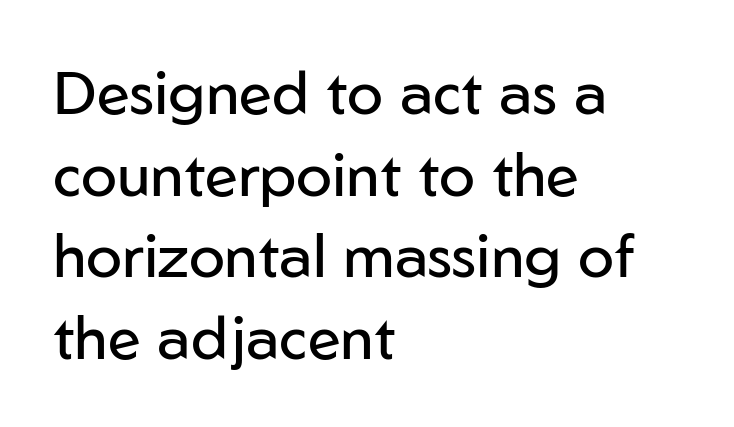
Q: Is the text bold? A: No.
Q: Is the text italic (slanted)? A: No, it is upright.
Q: Is the typeface a serif or a sans-serif typeface? A: Sans-serif.
Q: Is the text underlined? A: No.
Q: How is the paragraph aligned? A: Left-aligned.
Q: Is the spacing between letters normal or unusually wide? A: Normal.
Q: Is the spacing between lines tight, normal or loose? A: Normal.
Q: Width (condensed, normal, or wide)? A: Normal.
Q: Stroke contrast? A: Low.
Q: x-height? A: Medium.
Q: Monospaced? A: No.
